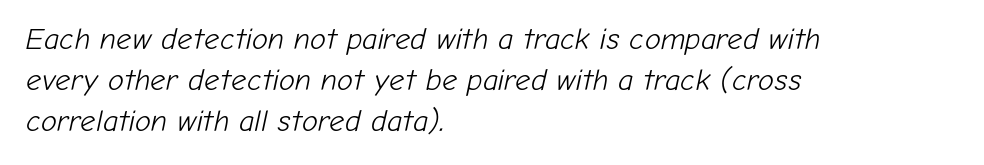
The image shows 30 px light type, italic (leaning right); set left-aligned, normal line spacing (1.36x), normal letter spacing, not underlined; low stroke contrast and a medium x-height.
